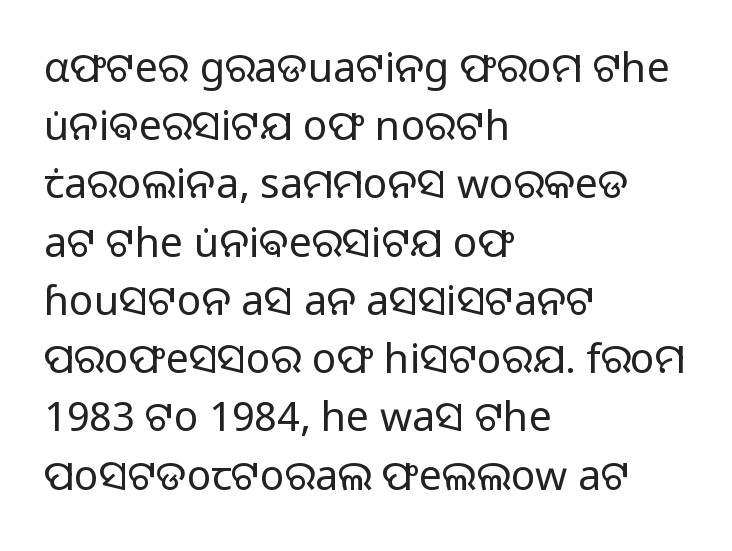
These lines are set flush left with a ragged right edge. The letters carry no serifs — their stems end cleanly without finishing strokes. Honestly, the row spacing looks completely unremarkable. Between one letter and the next there's only the usual sliver of space. Rendered with straight, roman letterforms. Varying glyph widths throughout — classic text-font behaviour.
